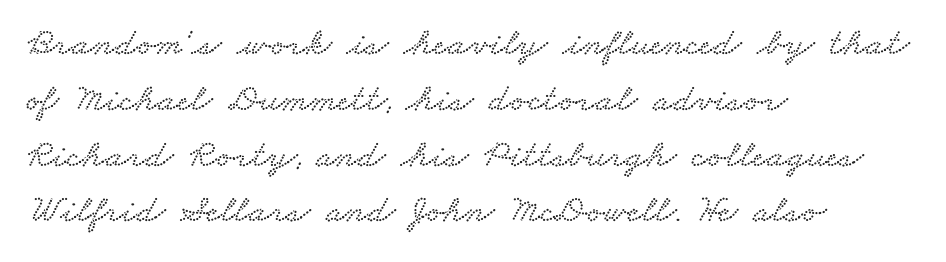
Q: Is the typeface a serif or a sans-serif typeface? A: Serif.
Q: Is the text underlined? A: No.
Q: How is the paragraph aligned? A: Left-aligned.
Q: Is the spacing between letters normal or unusually wide? A: Normal.
Q: Is the spacing between lines tight, normal or loose? A: Normal.
Q: Width (condensed, normal, or wide)? A: Wide.
Q: Stroke contrast? A: Low.
Q: x-height? A: Small.
Q: Monospaced? A: No.
